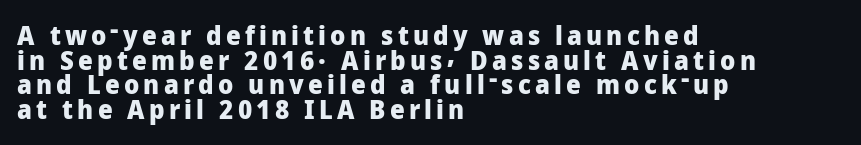
The image shows 26 px bold type, upright; set left-aligned, tight line spacing (0.95x), not underlined.
